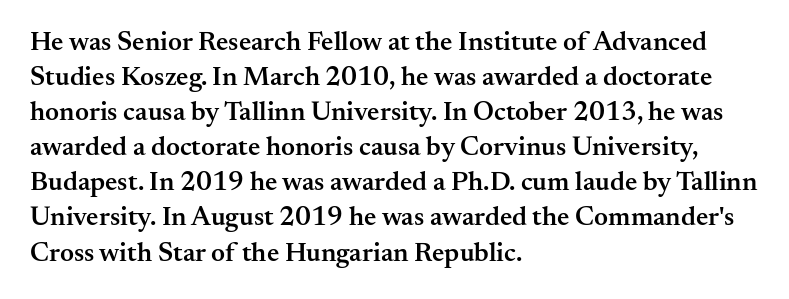
Heft: intermediate — a semibold. How are the letters spaced? Ordinarily, with no added tracking. A typesetter would call this leading conventional body-copy spacing. These lines are set flush left with a ragged right edge. No word sits above an underline. Posture: vertical.
